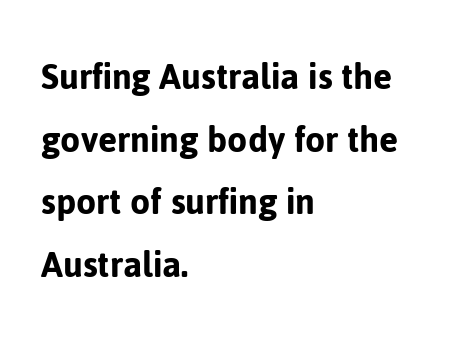
Is the block centered? No — it sits flush against the left margin. A typesetter would call this proportional, since set widths differ per character. This rendering leaves character spacing at its baseline value. Has an underline been added? It has not. Note: no serifs on the glyphs. Is there much room between lines? A standard amount, neither cramped nor airy.
